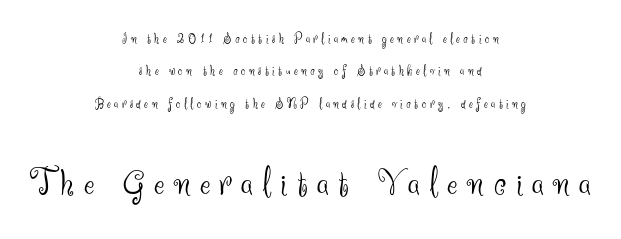
The image shows 39 px light sans-serif type, upright; set centered, loose line spacing (2.32x), unusually wide letter spacing (+0.25 em), not underlined; the second (bottom) block is 2.79x larger; medium stroke contrast and a small x-height.
